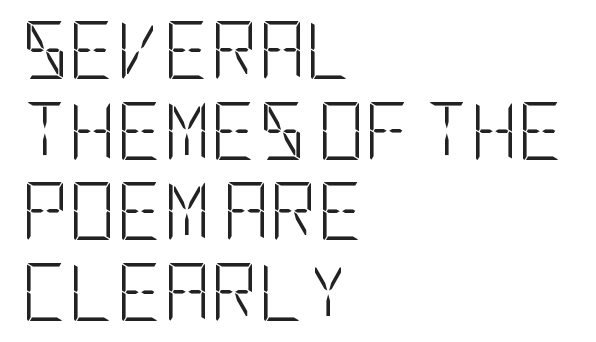
Q: Is the text bold? A: No.
Q: Is the text italic (slanted)? A: No, it is upright.
Q: Is the typeface a serif or a sans-serif typeface? A: Sans-serif.
Q: Is the text underlined? A: No.
Q: How is the paragraph aligned? A: Left-aligned.
Q: Is the spacing between letters normal or unusually wide? A: Normal.
Q: Is the spacing between lines tight, normal or loose? A: Normal.
Q: Width (condensed, normal, or wide)? A: Condensed.
Q: Stroke contrast? A: Low.
Q: x-height? A: Large.
